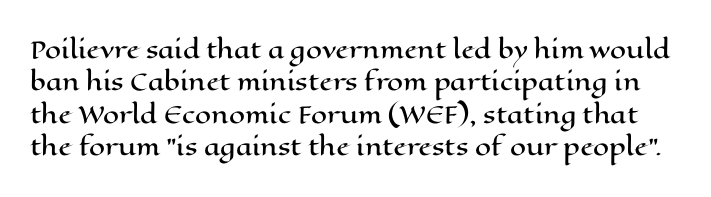
This is the regular roman posture of the typeface. This sample uses plain, unmodified letter spacing. Vertically, the passage feels balanced, rows spaced as you'd expect. Decoration check: the copy has no underline.
